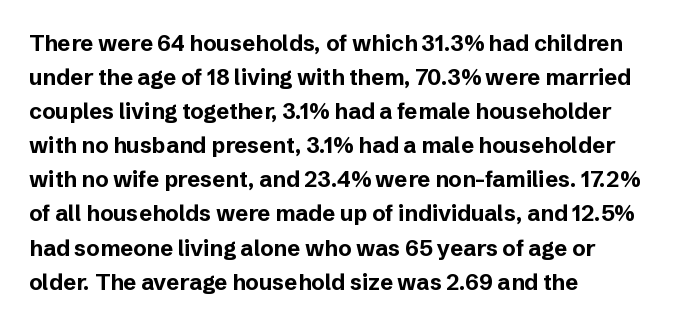
The image shows 22 px bold type, upright; set left-aligned, normal line spacing (1.55x), normal letter spacing, not underlined.
